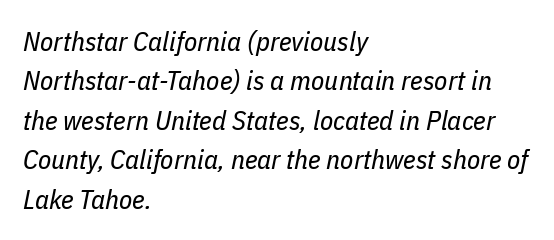
A typesetter would call this zero additional tracking. Interline gaps are of average width in this sample. Vertical stems look standard width or narrower in stroke. Glance below the letters and you will spot only blank space. Horizontal alignment here is leftward, the default for most running prose.
